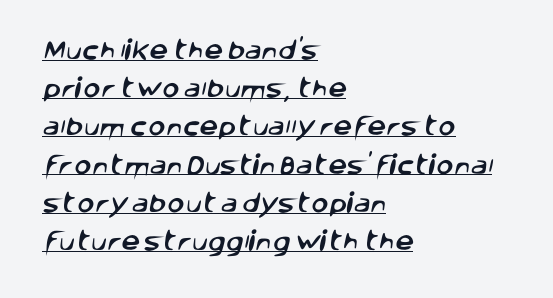
The image shows 21 px text type; set left-aligned, line spacing 1.82x, normal letter spacing, underlined.
